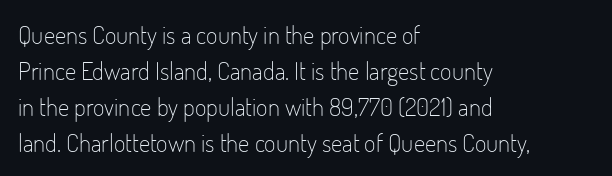
The rendering anchors every line to the left-hand side. Words appear dense and cohesive because spacing is normal. Does the leading feel generous? No, just average. A quiet, ordinary-to-light weight characterises the typeface.
